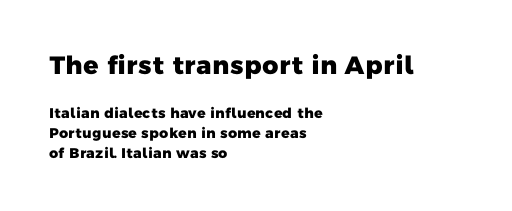
The type is set solid horizontally, with unmodified tracking. Rule under the text: the space is simply empty. Strong, thick strokes mark this as bold type. Caption: multi-line text, flush left, ragged right. Which chunk is bigger? The first one — the top block dwarfs the bottom.
